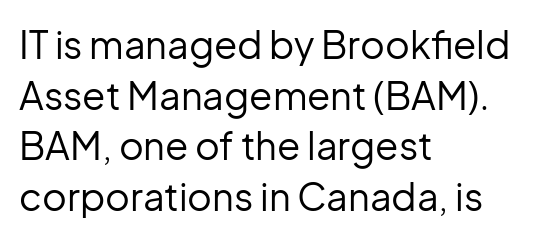
Each stroke keeps to a modest, everyday thickness or less. A student would call this left alignment; a typographer would say flush left, rag right. The words here are not underlined. Each letter keeps its own natural width here, so spacing adapts to shape.
